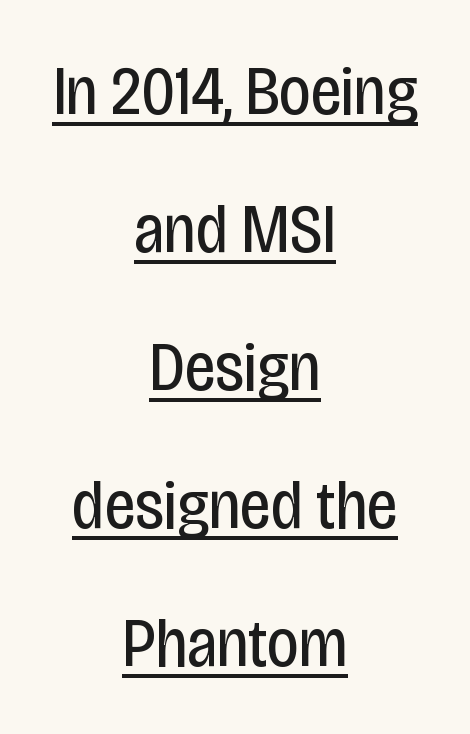
{"serif": "no", "italic": "no", "bold": "no", "weight": "regular", "width": "condensed", "stroke_contrast": "low", "x_height": "large", "monospaced": "no", "underline": "yes", "align": "center", "line_spacing": "loose", "line_spacing_ratio": 2.0, "letter_spacing": "normal", "letter_spacing_em": 0.0, "glyph_px": 69}
